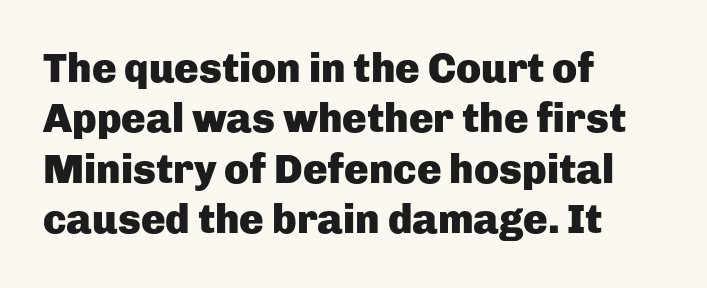
Q: Is the text bold? A: Yes.
Q: Is the text italic (slanted)? A: No, it is upright.
Q: Is the typeface a serif or a sans-serif typeface? A: Sans-serif.
Q: Is the text underlined? A: No.
Q: How is the paragraph aligned? A: Left-aligned.
Q: Is the spacing between letters normal or unusually wide? A: Normal.
Q: Width (condensed, normal, or wide)? A: Normal.
Q: Stroke contrast? A: Low.
Q: x-height? A: Medium.
Q: Monospaced? A: No.
